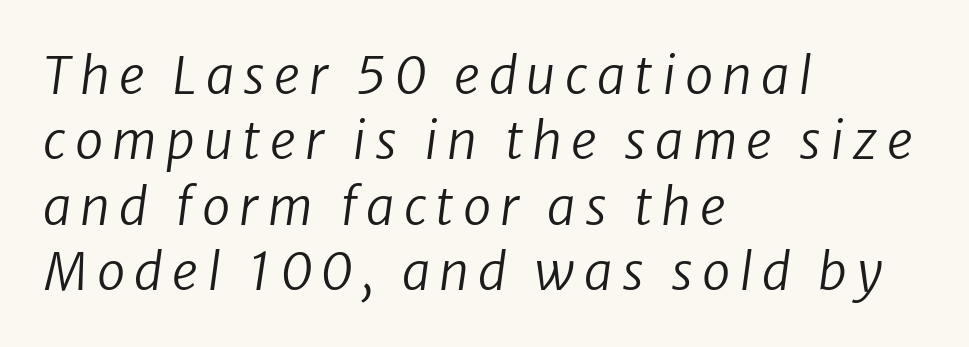
Proportional: the letters do not fall into vertical columns. Descenders hang freely into open space. Reading down the block, your eye returns to a fixed left position each line. Weight class: somewhere from thin through regular.
